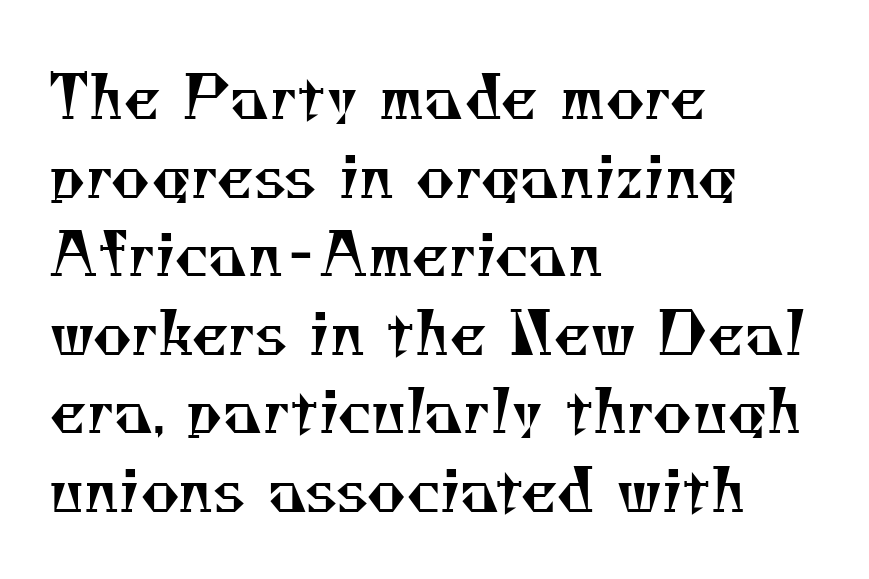
The image shows 60 px regular-weight serif type; set left-aligned, normal line spacing (1.31x), normal letter spacing, not underlined; medium stroke contrast and a small x-height.
